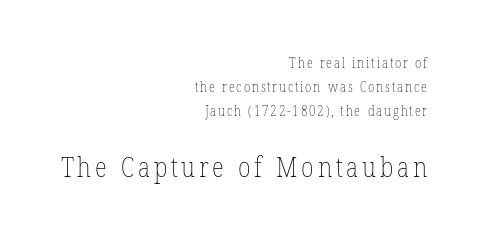
Stroke thickness stays within the range of a standard reading face or lighter. A typesetter would call this proportional, since set widths differ per character. Does the lettering tilt? It doesn't — this is upright. Visually, the bottom section dominates because its glyphs are scaled up.
